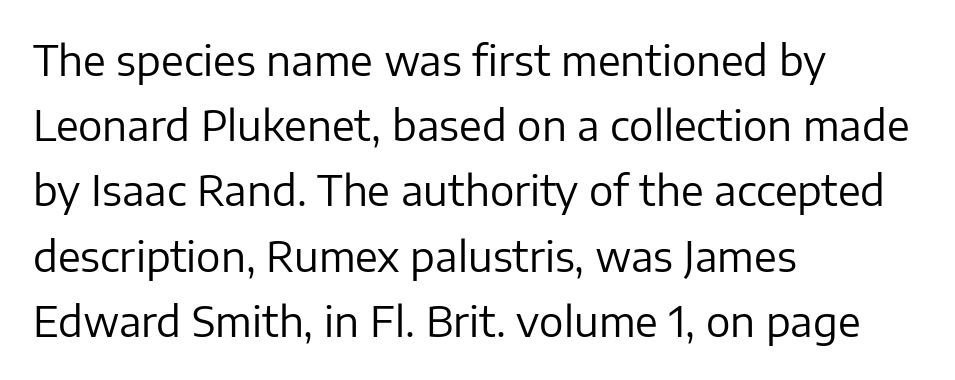
Q: Is the text bold? A: No.
Q: Is the text italic (slanted)? A: No, it is upright.
Q: Is the typeface a serif or a sans-serif typeface? A: Sans-serif.
Q: Is the text underlined? A: No.
Q: How is the paragraph aligned? A: Left-aligned.
Q: Is the spacing between letters normal or unusually wide? A: Normal.
Q: Is the spacing between lines tight, normal or loose? A: Normal.
Q: Width (condensed, normal, or wide)? A: Normal.
Q: Stroke contrast? A: Low.
Q: x-height? A: Medium.
Q: Monospaced? A: No.
